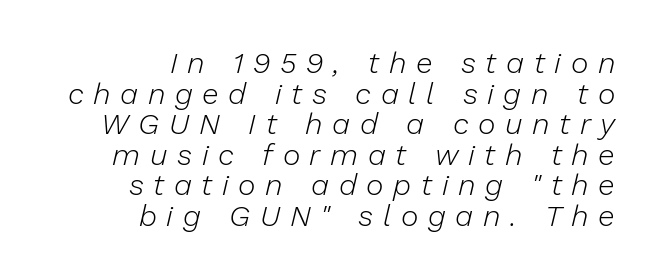
Q: Is the text bold? A: No.
Q: Is the text italic (slanted)? A: Yes, it leans right by about 13 degrees.
Q: Is the text underlined? A: No.
Q: How is the paragraph aligned? A: Right-aligned.
Q: Is the spacing between letters normal or unusually wide? A: Unusually wide.
Q: Is the spacing between lines tight, normal or loose? A: Tight.
Q: Width (condensed, normal, or wide)? A: Normal.
Q: Stroke contrast? A: Low.
Q: x-height? A: Medium.
Q: Monospaced? A: No.
